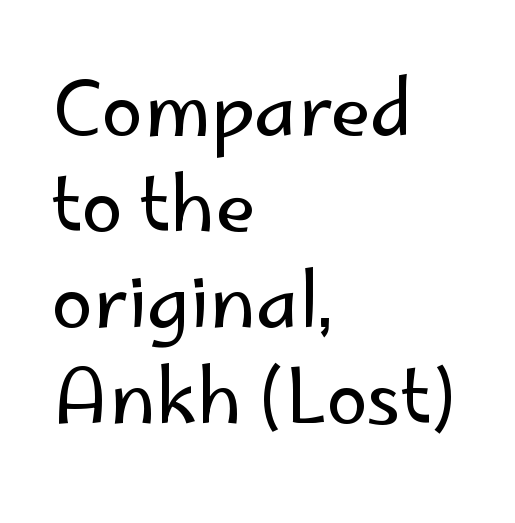
Q: Is the text bold? A: No.
Q: Is the text italic (slanted)? A: No, it is upright.
Q: Is the typeface a serif or a sans-serif typeface? A: Sans-serif.
Q: Is the text underlined? A: No.
Q: How is the paragraph aligned? A: Left-aligned.
Q: Is the spacing between letters normal or unusually wide? A: Normal.
Q: Is the spacing between lines tight, normal or loose? A: Normal.
Q: Width (condensed, normal, or wide)? A: Normal.
Q: Stroke contrast? A: Low.
Q: x-height? A: Small.
Q: Monospaced? A: No.
